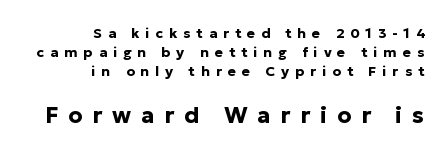
Evenly set lines give the paragraph a standard silhouette. In terms of weight, the rendering is a true, heavy bold. It's the straight-up-and-down kind of type. Teacher's note: observe the even right margin — that is flush-right alignment. Display-style spreading of the glyphs; the letterfit is very open. Visually, the bottom section dominates because its glyphs are scaled up.
